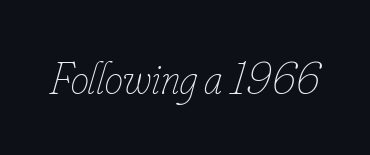
A typesetter would mark this as italic. Caption: face not bold, strokes unweighted. Words appear dense and cohesive because spacing is normal. Is this a fixed-width face? No — the glyphs have proportional, varying widths. The strip under each line holds only bare page.
